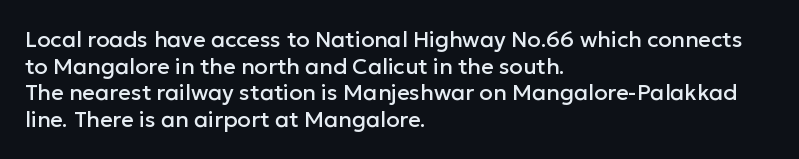
The image shows 22 px text type, upright; set left-aligned, line spacing 1.21x, normal letter spacing, not underlined.
